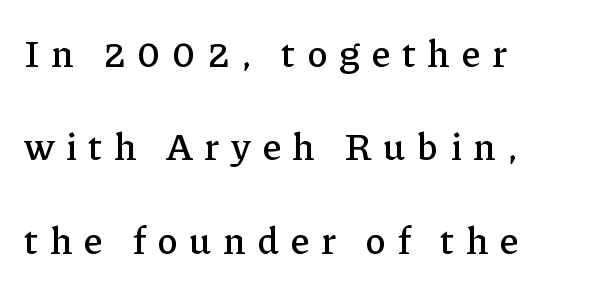
Q: Is the text italic (slanted)? A: No, it is upright.
Q: Is the typeface a serif or a sans-serif typeface? A: Serif.
Q: Is the text underlined? A: No.
Q: How is the paragraph aligned? A: Left-aligned.
Q: Is the spacing between letters normal or unusually wide? A: Unusually wide.
Q: Is the spacing between lines tight, normal or loose? A: Loose.
Q: Width (condensed, normal, or wide)? A: Normal.
Q: Stroke contrast? A: Low.
Q: x-height? A: Medium.
Q: Monospaced? A: No.
